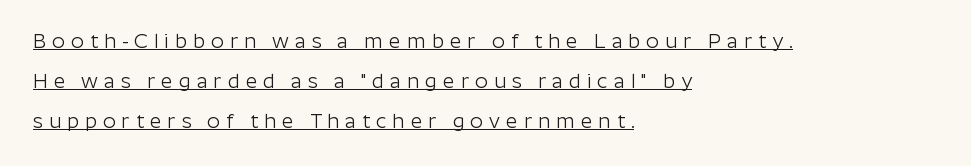
Q: Is the text bold? A: No.
Q: Is the text italic (slanted)? A: No, it is upright.
Q: Is the text underlined? A: Yes.
Q: How is the paragraph aligned? A: Left-aligned.
Q: Is the spacing between letters normal or unusually wide? A: Unusually wide.
Q: Is the spacing between lines tight, normal or loose? A: Loose.
